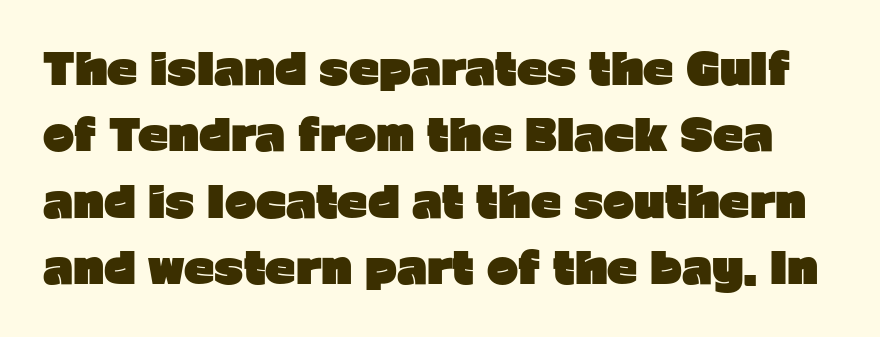
Q: Is the text bold? A: Yes.
Q: Is the text italic (slanted)? A: No, it is upright.
Q: Is the typeface a serif or a sans-serif typeface? A: Sans-serif.
Q: Is the text underlined? A: No.
Q: Is the spacing between letters normal or unusually wide? A: Normal.
Q: Is the spacing between lines tight, normal or loose? A: Normal.
Q: Width (condensed, normal, or wide)? A: Normal.
Q: Stroke contrast? A: Low.
Q: x-height? A: Medium.
Q: Monospaced? A: No.
